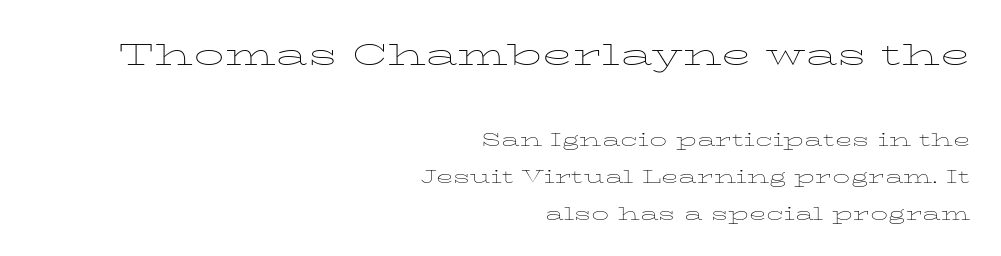
Q: Is the text bold? A: No.
Q: Is the text italic (slanted)? A: No, it is upright.
Q: Is the text underlined? A: No.
Q: How is the paragraph aligned? A: Right-aligned.
Q: Is the spacing between letters normal or unusually wide? A: Normal.
Q: Is the spacing between lines tight, normal or loose? A: Normal.
Q: Which block of text is set in a larger size, the first (top) or the second (bottom)? A: The first (top) one.
Q: Width (condensed, normal, or wide)? A: Wide.
Q: Stroke contrast? A: Low.
Q: x-height? A: Medium.
Q: Monospaced? A: No.
